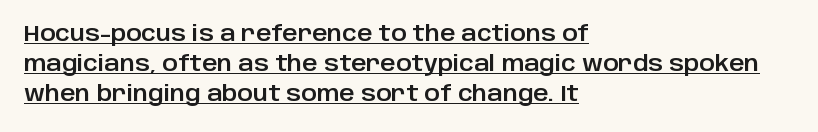
{"italic": "no", "underline": "yes", "align": "left", "line_spacing": "normal", "line_spacing_ratio": 1.43, "letter_spacing": "normal", "letter_spacing_em": 0.0, "glyph_px": 21}
